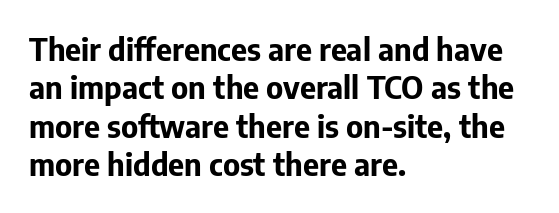
Q: Is the text bold? A: Yes.
Q: Is the text italic (slanted)? A: No, it is upright.
Q: Is the typeface a serif or a sans-serif typeface? A: Sans-serif.
Q: Is the text underlined? A: No.
Q: How is the paragraph aligned? A: Left-aligned.
Q: Is the spacing between letters normal or unusually wide? A: Normal.
Q: Width (condensed, normal, or wide)? A: Normal.
Q: Stroke contrast? A: Low.
Q: x-height? A: Medium.
Q: Monospaced? A: No.
